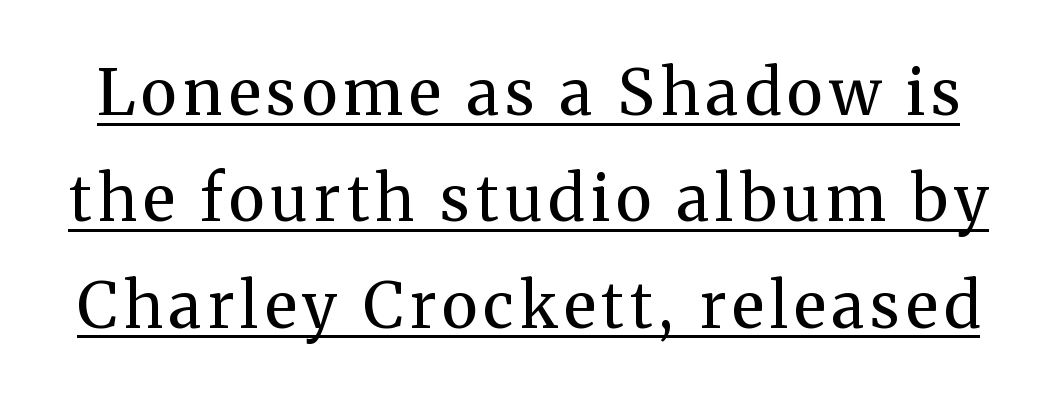
Q: Is the text bold? A: No.
Q: Is the text italic (slanted)? A: No, it is upright.
Q: Is the typeface a serif or a sans-serif typeface? A: Serif.
Q: Is the text underlined? A: Yes.
Q: Is the spacing between lines tight, normal or loose? A: Normal.
Q: Width (condensed, normal, or wide)? A: Normal.
Q: Stroke contrast? A: Medium.
Q: x-height? A: Medium.
Q: Monospaced? A: No.
